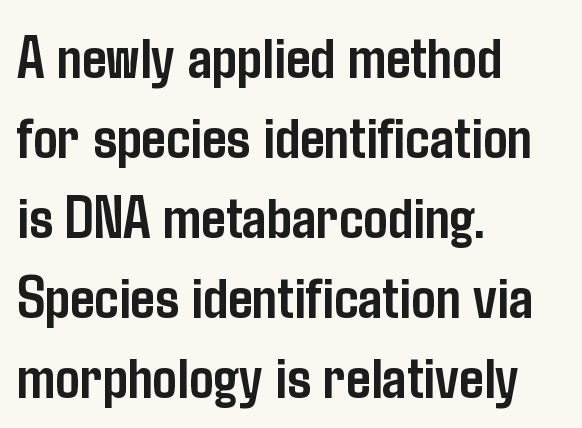
Proportional: the letters do not fall into vertical columns. The rendering uses a moderate line-height, typical for paragraphs. Here the glyphs are tracked normally, forming tight word shapes. Notice how the stems are strictly vertical — no italics here. The setting favours the left margin, as ordinary paragraphs usually do.
